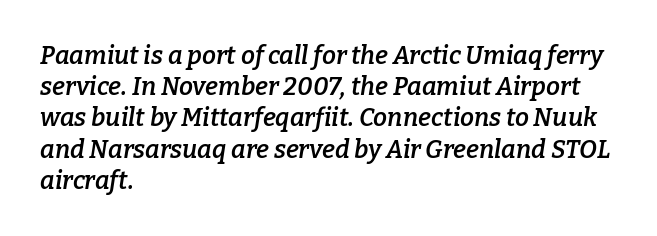
The image shows 25 px text type, italic (leaning right); set left-aligned, normal line spacing (1.25x), normal letter spacing, not underlined.
